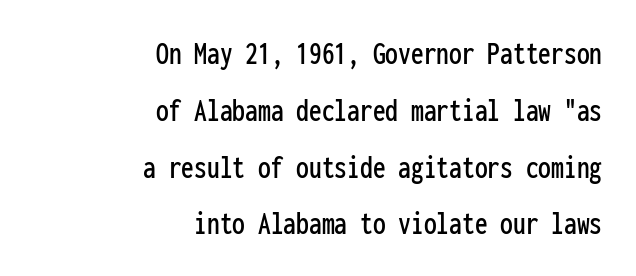
Q: Is the text italic (slanted)? A: No, it is upright.
Q: Is the typeface a serif or a sans-serif typeface? A: Sans-serif.
Q: Is the text underlined? A: No.
Q: How is the paragraph aligned? A: Right-aligned.
Q: Is the spacing between letters normal or unusually wide? A: Normal.
Q: Is the spacing between lines tight, normal or loose? A: Normal.
Q: Width (condensed, normal, or wide)? A: Condensed.
Q: Stroke contrast? A: Low.
Q: x-height? A: Medium.
Q: Monospaced? A: Yes.
